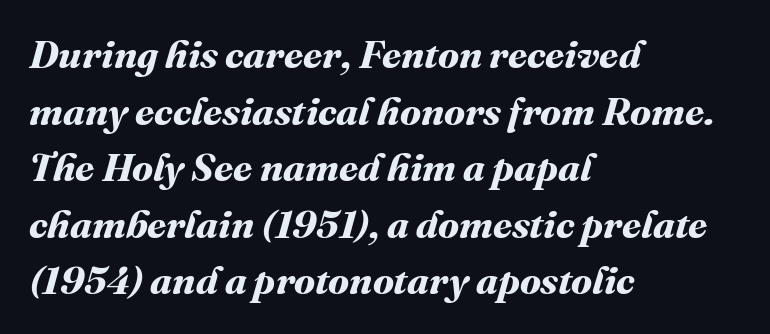
{"bold": "yes", "weight": "bold", "width": "normal", "stroke_contrast": "medium", "x_height": "medium", "monospaced": "no", "underline": "no", "align": "left", "line_spacing": "normal", "line_spacing_ratio": 1.45, "letter_spacing": "normal", "letter_spacing_em": 0.0, "glyph_px": 39}
